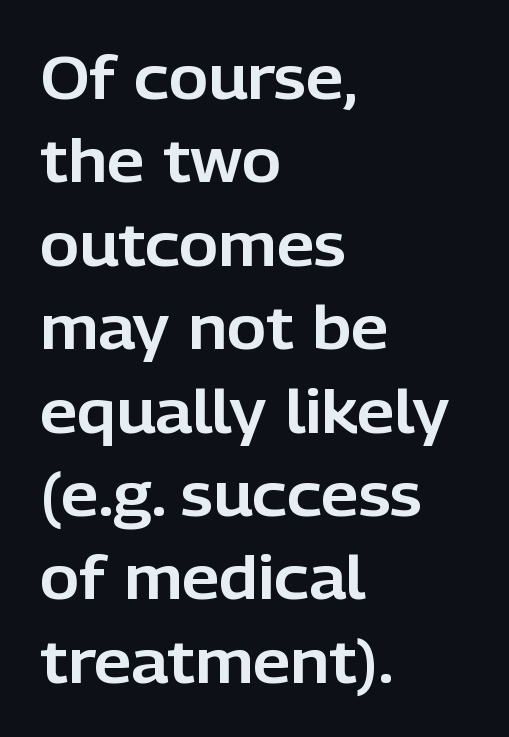
The image shows 60 px sans-serif type, upright; set left-aligned, normal line spacing (1.39x), normal letter spacing, not underlined; low stroke contrast and a medium x-height.
